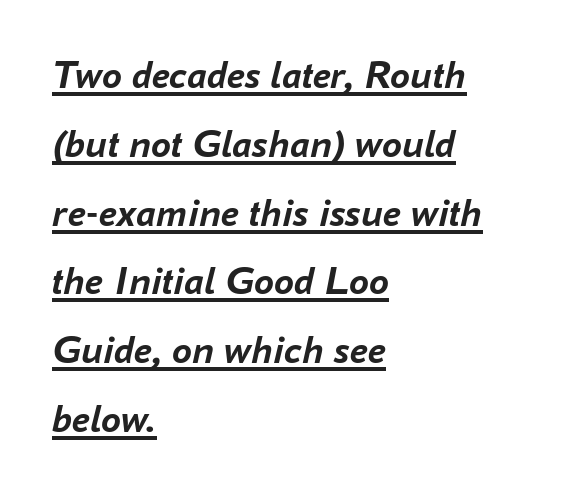
The glyphs look as if they've been sheared to an angle. Horizontally, the lines are justified to the leading edge only. A typesetter would call this proportional, since set widths differ per character. This rendering features underlined lettering. The passage shown has conventional tracking throughout. This is heavy type, rendered in bold.
